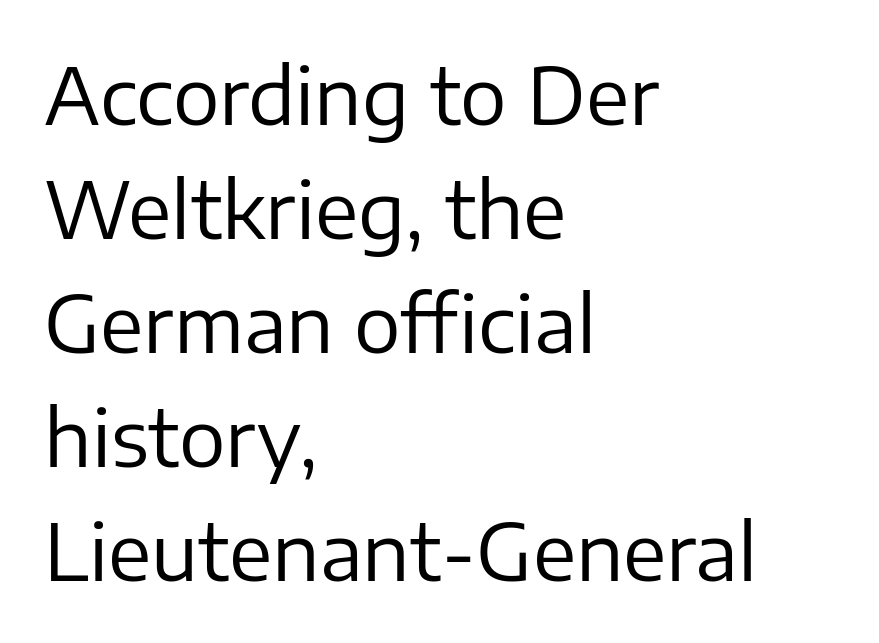
Nobody drew a line under any word here. Compared with typical body copy, the letter spacing here is the same. Is there any slant? The stems are plumb. Stroke mass is kept to a normal reading level or below. These lines stack with their left ends in a neat column.
